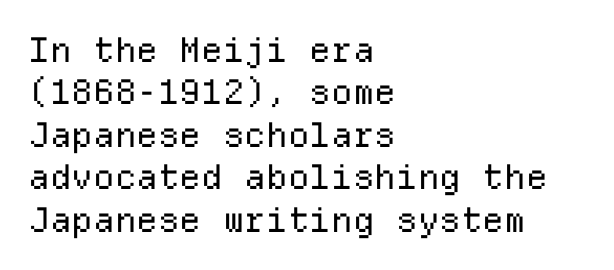
Q: Is the text bold? A: No.
Q: Is the text italic (slanted)? A: No, it is upright.
Q: Is the typeface a serif or a sans-serif typeface? A: Sans-serif.
Q: Is the text underlined? A: No.
Q: How is the paragraph aligned? A: Left-aligned.
Q: Is the spacing between letters normal or unusually wide? A: Normal.
Q: Is the spacing between lines tight, normal or loose? A: Normal.
Q: Width (condensed, normal, or wide)? A: Normal.
Q: Stroke contrast? A: Low.
Q: x-height? A: Medium.
Q: Monospaced? A: Yes.
